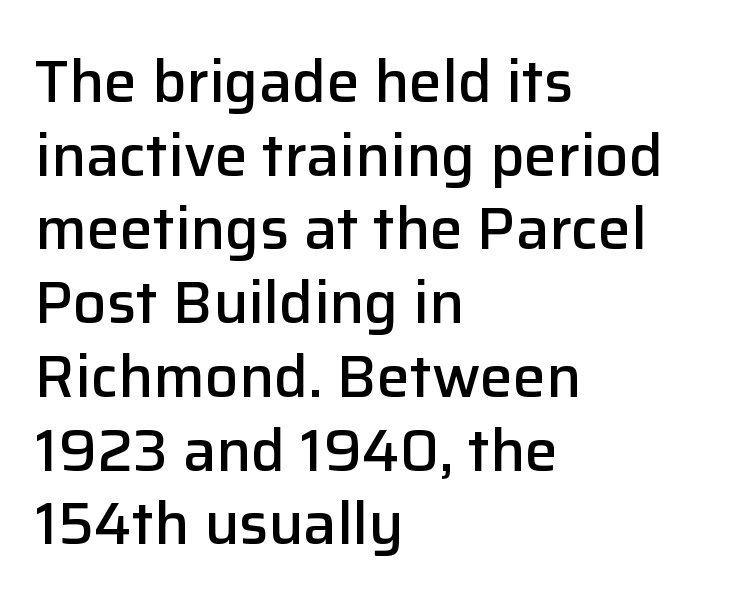
Q: Is the text bold? A: Semi-bold.
Q: Is the text italic (slanted)? A: No, it is upright.
Q: Is the typeface a serif or a sans-serif typeface? A: Sans-serif.
Q: Is the text underlined? A: No.
Q: How is the paragraph aligned? A: Left-aligned.
Q: Is the spacing between letters normal or unusually wide? A: Normal.
Q: Is the spacing between lines tight, normal or loose? A: Normal.
Q: Width (condensed, normal, or wide)? A: Normal.
Q: Stroke contrast? A: Low.
Q: x-height? A: Medium.
Q: Monospaced? A: No.
